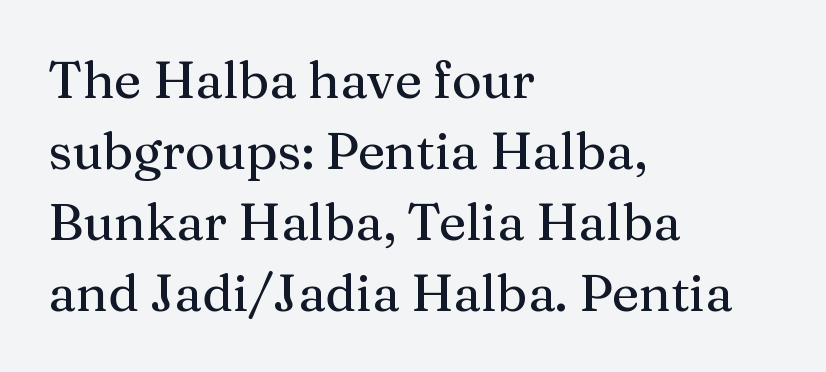
{"serif": "yes", "italic": "no", "width": "normal", "stroke_contrast": "medium", "x_height": "medium", "monospaced": "no", "underline": "no", "align": "left", "line_spacing": "normal", "line_spacing_ratio": 1.39, "letter_spacing": "normal", "letter_spacing_em": 0.0, "glyph_px": 51}
